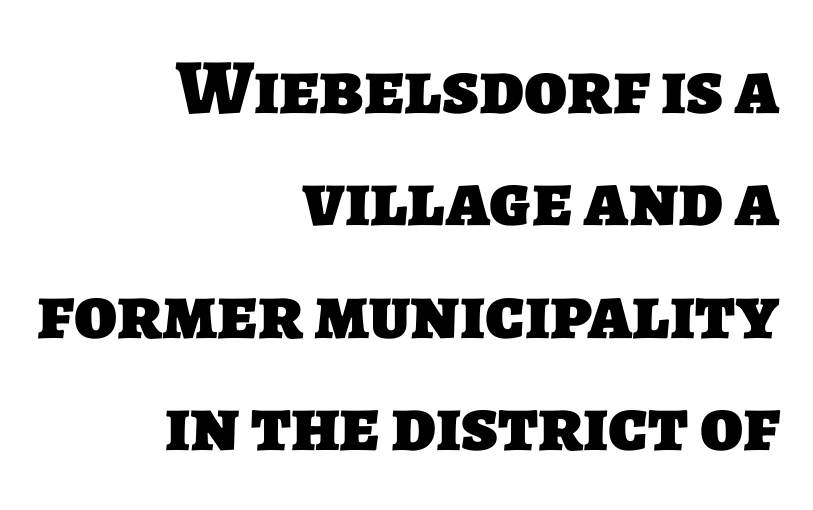
{"serif": "no", "bold": "yes", "weight": "heavy", "width": "normal", "stroke_contrast": "low", "x_height": "large", "monospaced": "no", "underline": "no", "align": "right", "line_spacing": "normal", "line_spacing_ratio": 1.44, "letter_spacing": "normal", "letter_spacing_em": 0.0, "glyph_px": 78}
